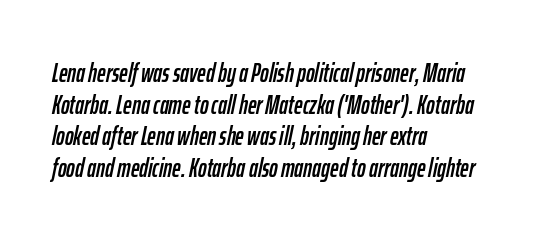
The image shows 26 px text type, italic (leaning right); set left-aligned, line spacing 1.22x, normal letter spacing, not underlined.
